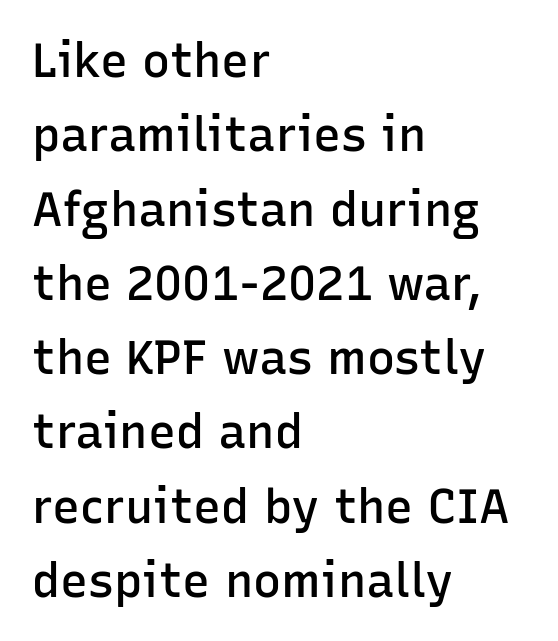
{"serif": "no", "italic": "no", "bold": "semi", "weight": "semibold", "width": "normal", "stroke_contrast": "low", "x_height": "medium", "monospaced": "no", "underline": "no", "align": "left", "line_spacing": "normal", "line_spacing_ratio": 1.58, "letter_spacing": "normal", "letter_spacing_em": 0.0, "glyph_px": 47}
